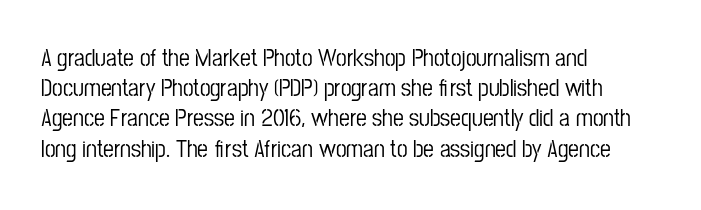
The image shows 24 px text type, upright; set left-aligned, normal line spacing (1.26x), normal letter spacing, not underlined.
